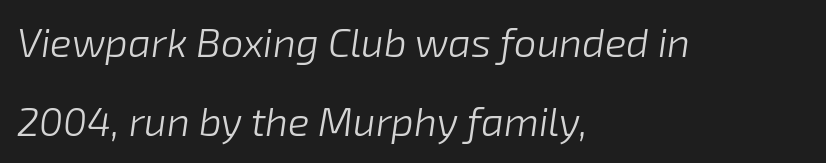
The image shows 40 px light type, italic (leaning right); set left-aligned, loose line spacing (1.98x), normal letter spacing, not underlined; low stroke contrast and a medium x-height.
